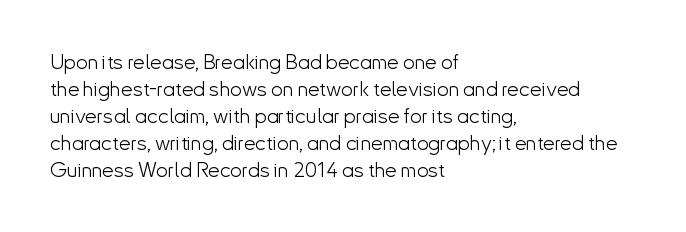
Q: Is the text bold? A: No.
Q: Is the text italic (slanted)? A: No, it is upright.
Q: Is the text underlined? A: No.
Q: How is the paragraph aligned? A: Left-aligned.
Q: Is the spacing between letters normal or unusually wide? A: Normal.
Q: Is the spacing between lines tight, normal or loose? A: Normal.
